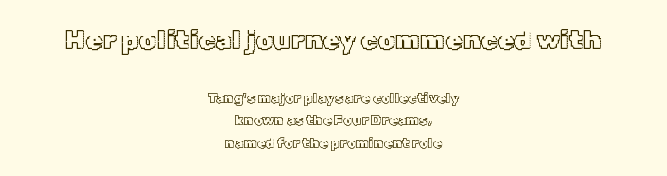
The image shows 27 px text type, upright; set centered, normal line spacing (1.63x), normal letter spacing, not underlined; the first (top) block is 1.93x larger.
